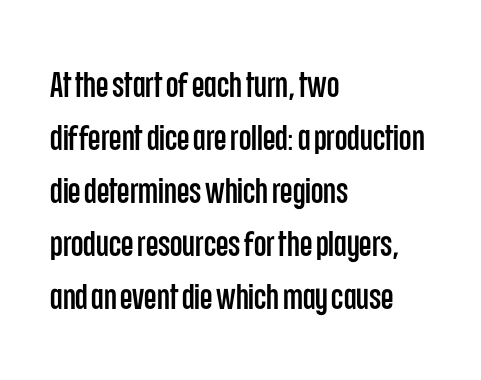
Q: Is the text italic (slanted)? A: No, it is upright.
Q: Is the typeface a serif or a sans-serif typeface? A: Sans-serif.
Q: Is the text underlined? A: No.
Q: How is the paragraph aligned? A: Left-aligned.
Q: Is the spacing between letters normal or unusually wide? A: Normal.
Q: Is the spacing between lines tight, normal or loose? A: Normal.
Q: Width (condensed, normal, or wide)? A: Condensed.
Q: Stroke contrast? A: Low.
Q: x-height? A: Large.
Q: Monospaced? A: No.
